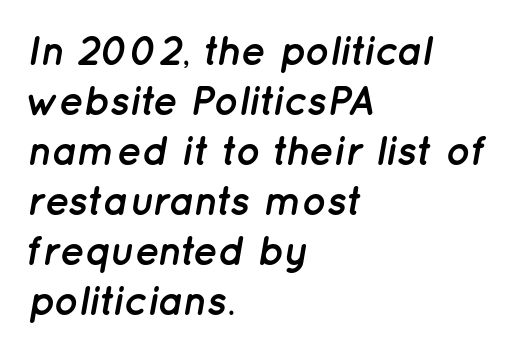
{"italic": "yes", "lean": "right", "slant_degrees": 12, "bold": "yes", "weight": "semibold", "width": "normal", "stroke_contrast": "low", "x_height": "medium", "monospaced": "no", "underline": "no", "align": "left", "line_spacing_ratio": 1.22, "letter_spacing": "normal", "letter_spacing_em": 0.0, "glyph_px": 41}
